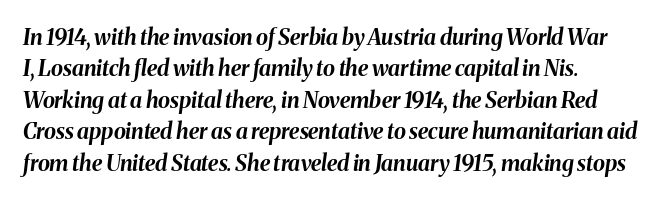
{"italic": "yes", "lean": "right", "slant_degrees": 8, "bold": "yes", "underline": "no", "line_spacing": "normal", "line_spacing_ratio": 1.43, "letter_spacing": "normal", "letter_spacing_em": 0.0, "glyph_px": 22}
